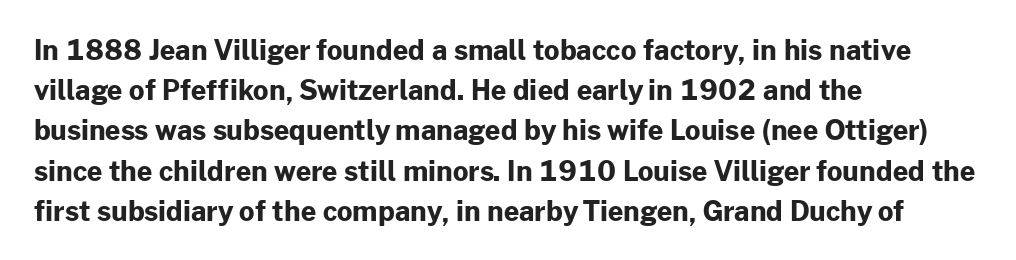
Q: Is the text bold? A: Yes.
Q: Is the text italic (slanted)? A: No, it is upright.
Q: Is the text underlined? A: No.
Q: How is the paragraph aligned? A: Left-aligned.
Q: Is the spacing between letters normal or unusually wide? A: Normal.
Q: Is the spacing between lines tight, normal or loose? A: Normal.
